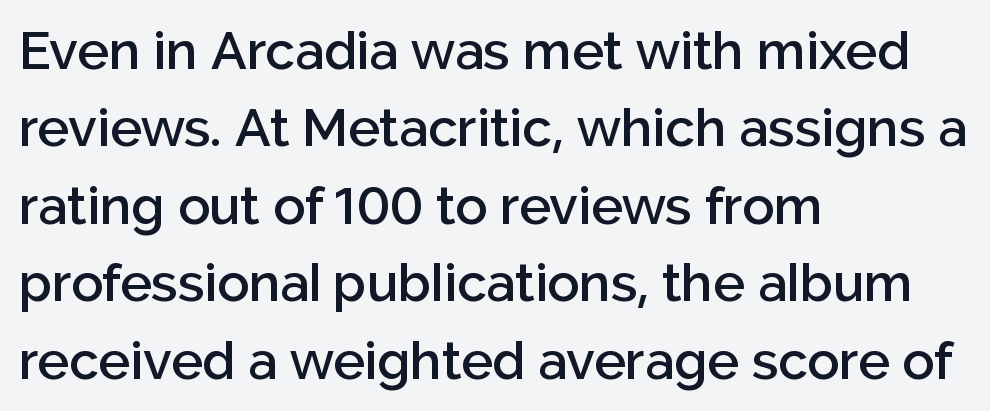
The image shows 53 px semibold sans-serif type, upright; set left-aligned, normal line spacing (1.46x), normal letter spacing, not underlined; low stroke contrast and a medium x-height.
